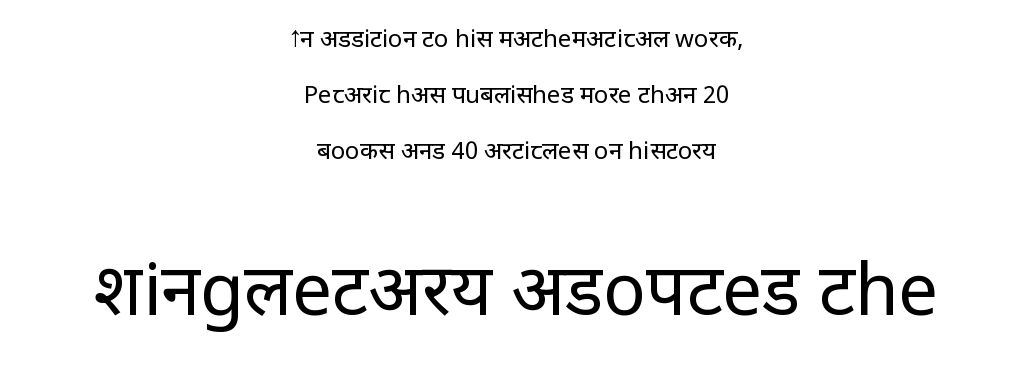
{"serif": "no", "italic": "no", "bold": "no", "weight": "regular", "width": "normal", "stroke_contrast": "low", "x_height": "large", "monospaced": "no", "underline": "no", "align": "center", "line_spacing": "loose", "line_spacing_ratio": 2.34, "letter_spacing": "normal", "letter_spacing_em": 0.0, "larger_block": "second", "size_ratio": 2.96, "glyph_px": 71}
